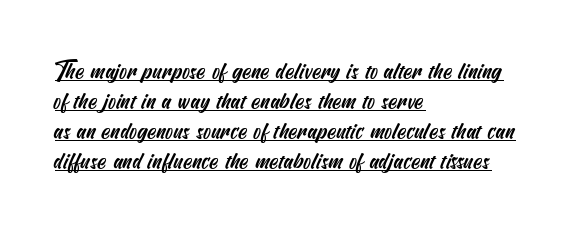
{"underline": "yes", "align": "left", "line_spacing": "normal", "line_spacing_ratio": 1.3, "letter_spacing": "normal", "letter_spacing_em": 0.0, "glyph_px": 23}
